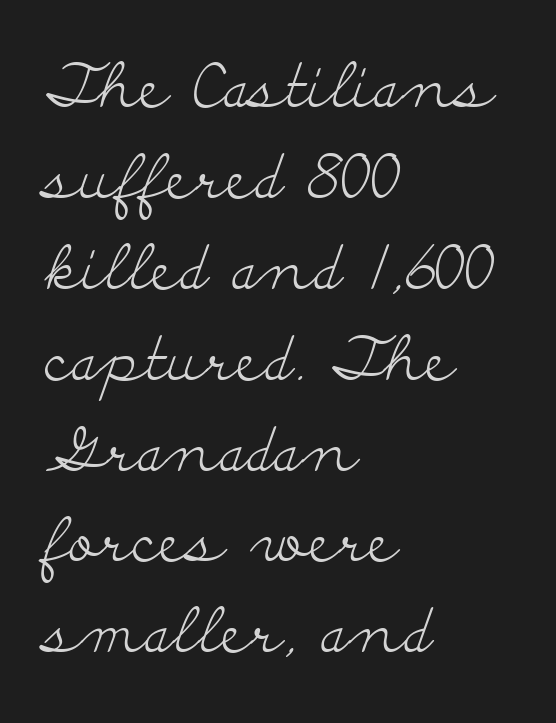
{"serif": "yes", "bold": "no", "weight": "light", "width": "wide", "stroke_contrast": "low", "x_height": "small", "monospaced": "no", "underline": "no", "align": "left", "line_spacing": "normal", "line_spacing_ratio": 1.49, "letter_spacing": "normal", "letter_spacing_em": 0.0, "glyph_px": 61}
